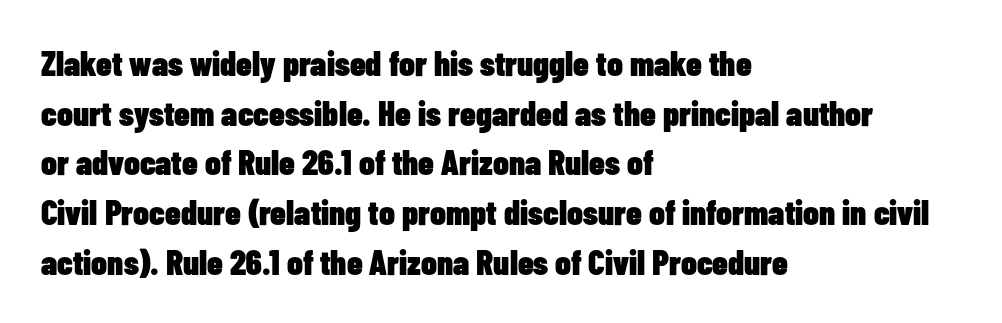
{"serif": "no", "italic": "no", "bold": "yes", "weight": "heavy", "width": "condensed", "stroke_contrast": "low", "x_height": "medium", "monospaced": "no", "underline": "no", "align": "left", "line_spacing": "normal", "line_spacing_ratio": 1.42, "letter_spacing": "normal", "letter_spacing_em": 0.0, "glyph_px": 35}
